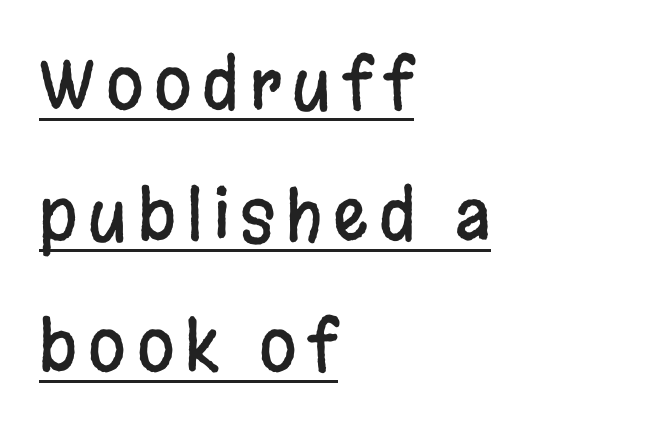
Q: Is the text italic (slanted)? A: No, it is upright.
Q: Is the typeface a serif or a sans-serif typeface? A: Sans-serif.
Q: Is the text underlined? A: Yes.
Q: How is the paragraph aligned? A: Left-aligned.
Q: Is the spacing between lines tight, normal or loose? A: Loose.
Q: Width (condensed, normal, or wide)? A: Condensed.
Q: Stroke contrast? A: Low.
Q: x-height? A: Large.
Q: Monospaced? A: No.
